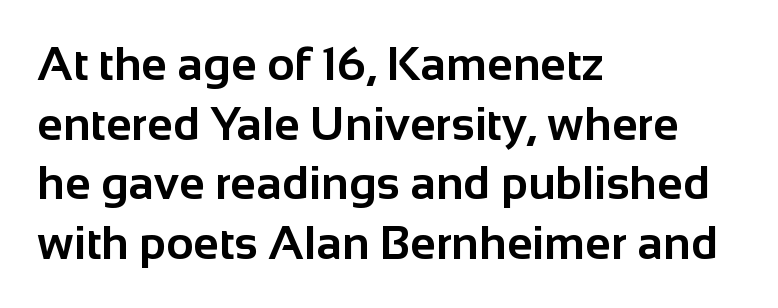
No italicization has been applied; the sample stays upright. Beneath every word, the page is bare. Tracking here is standard; glyphs follow each other at the usual distance. If you drew a ruler down the left edge, every line would touch it. Does the weight exceed regular? Yes, all the way to bold. Quick note: interline space is typical.
